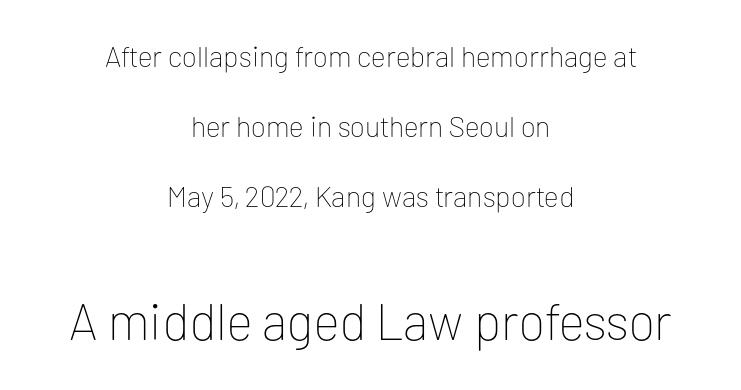
The image shows 51 px thin sans-serif type, upright; set centered, loose line spacing (2.42x), normal letter spacing, not underlined; the second (bottom) block is 1.76x larger; low stroke contrast and a medium x-height.
